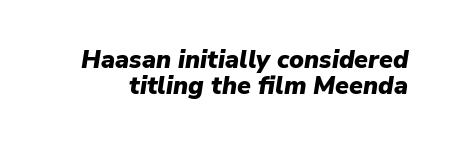
Q: Is the text bold? A: Yes.
Q: Is the text italic (slanted)? A: Yes, it leans right by about 9 degrees.
Q: Is the text underlined? A: No.
Q: Is the spacing between letters normal or unusually wide? A: Normal.
Q: Is the spacing between lines tight, normal or loose? A: Tight.
